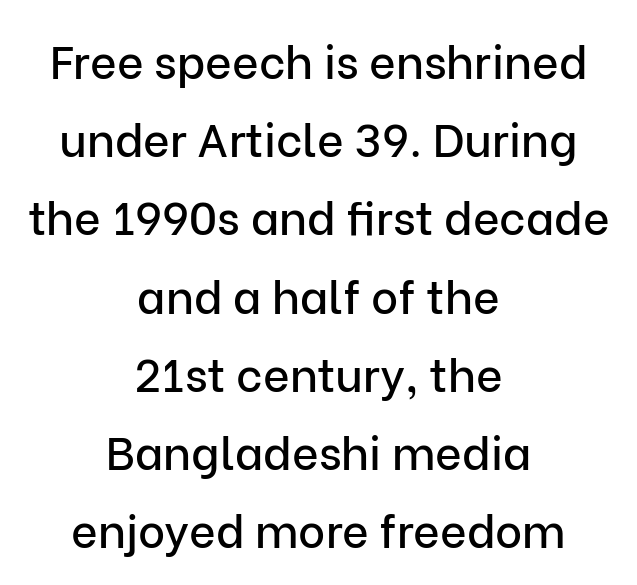
{"serif": "no", "italic": "no", "width": "normal", "stroke_contrast": "low", "x_height": "medium", "monospaced": "no", "underline": "no", "align": "center", "line_spacing": "normal", "line_spacing_ratio": 1.7, "letter_spacing": "normal", "letter_spacing_em": 0.0, "glyph_px": 46}
